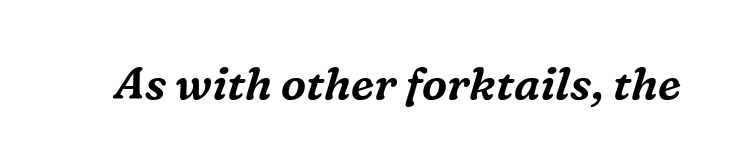
Q: Is the text italic (slanted)? A: Yes, it leans right by about 16 degrees.
Q: Is the typeface a serif or a sans-serif typeface? A: Serif.
Q: Is the text underlined? A: No.
Q: Is the spacing between letters normal or unusually wide? A: Normal.
Q: Width (condensed, normal, or wide)? A: Normal.
Q: Stroke contrast? A: Medium.
Q: x-height? A: Medium.
Q: Monospaced? A: No.
